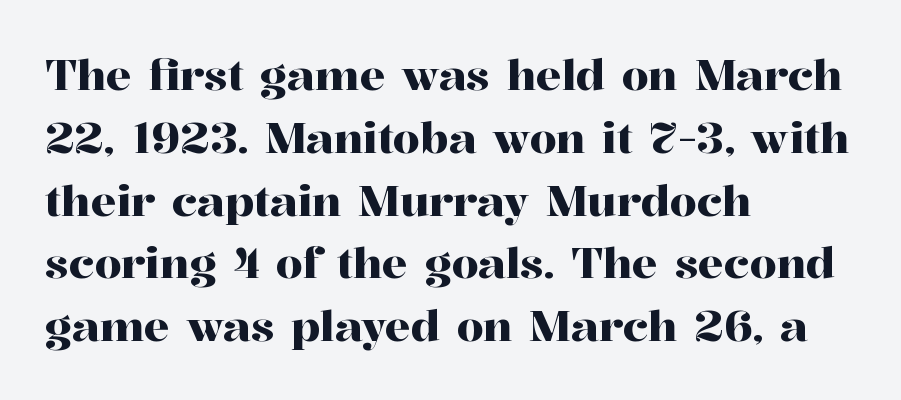
{"serif": "yes", "italic": "no", "width": "normal", "stroke_contrast": "high", "x_height": "medium", "monospaced": "no", "underline": "no", "align": "left", "line_spacing": "normal", "line_spacing_ratio": 1.46, "letter_spacing": "normal", "letter_spacing_em": 0.0, "glyph_px": 43}
